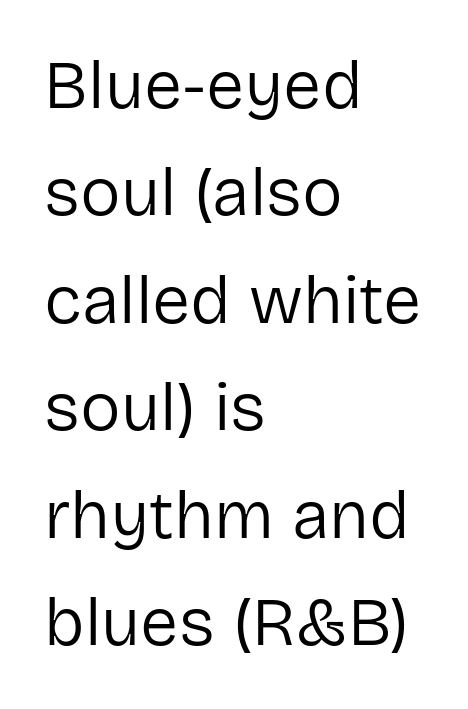
The image shows 68 px regular-weight sans-serif type, upright; set left-aligned, normal line spacing (1.58x), normal letter spacing, not underlined; low stroke contrast and a medium x-height.
